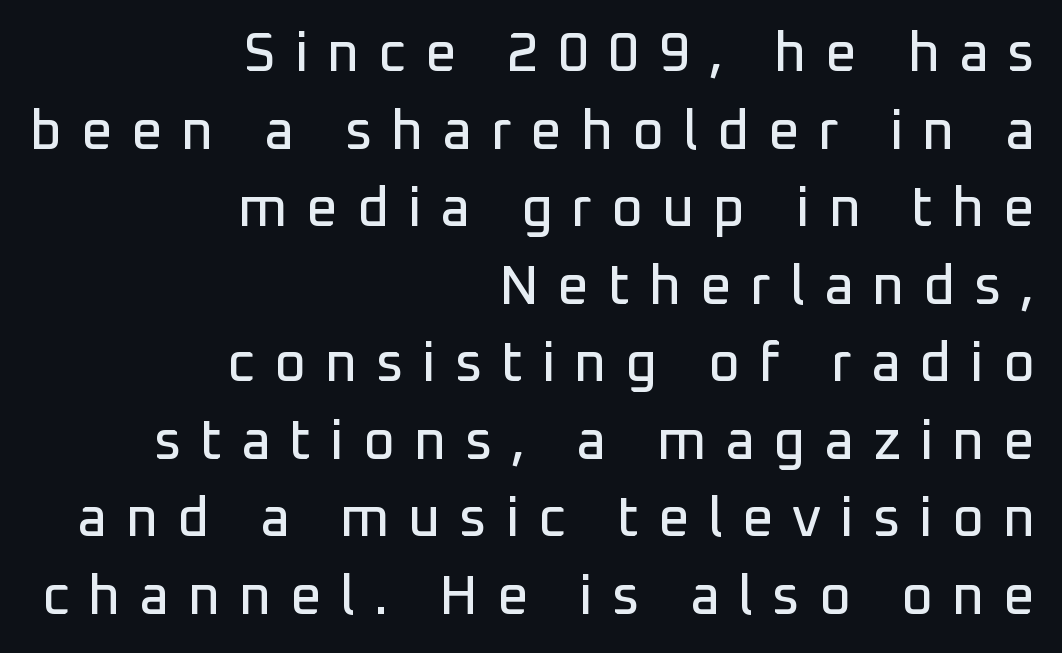
Q: Is the text italic (slanted)? A: No, it is upright.
Q: Is the typeface a serif or a sans-serif typeface? A: Sans-serif.
Q: Is the text underlined? A: No.
Q: How is the paragraph aligned? A: Right-aligned.
Q: Is the spacing between letters normal or unusually wide? A: Unusually wide.
Q: Is the spacing between lines tight, normal or loose? A: Normal.
Q: Width (condensed, normal, or wide)? A: Normal.
Q: Stroke contrast? A: Low.
Q: x-height? A: Medium.
Q: Monospaced? A: No.
